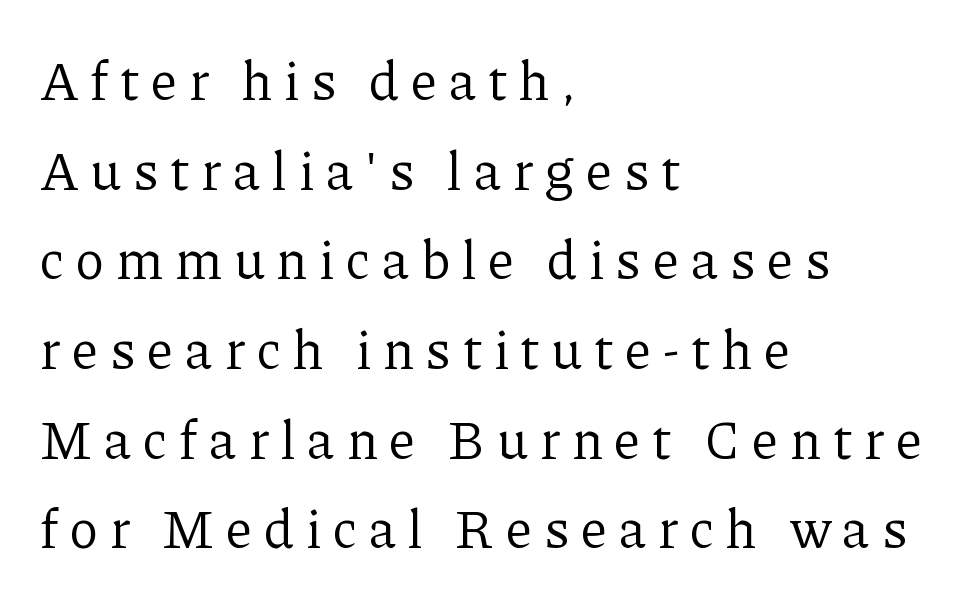
{"serif": "yes", "italic": "no", "bold": "no", "weight": "regular", "width": "normal", "stroke_contrast": "low", "x_height": "medium", "monospaced": "no", "underline": "no", "align": "left", "line_spacing": "normal", "line_spacing_ratio": 1.66, "letter_spacing": "wide", "letter_spacing_em": 0.22, "glyph_px": 54}
